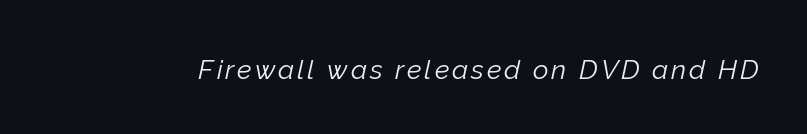
{"italic": "yes", "lean": "right", "slant_degrees": 12, "bold": "no", "underline": "no", "glyph_px": 27}
